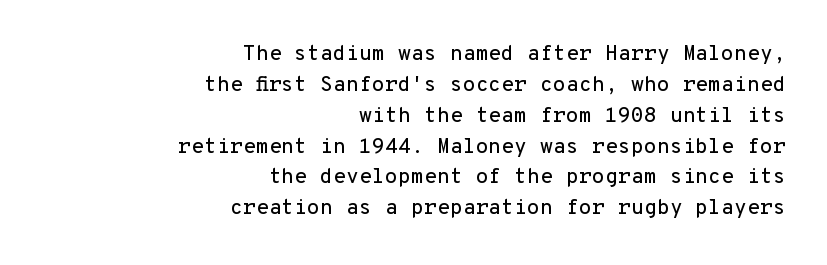
The image shows 21 px text type, upright; set right-aligned, normal line spacing (1.47x), normal letter spacing, not underlined.
